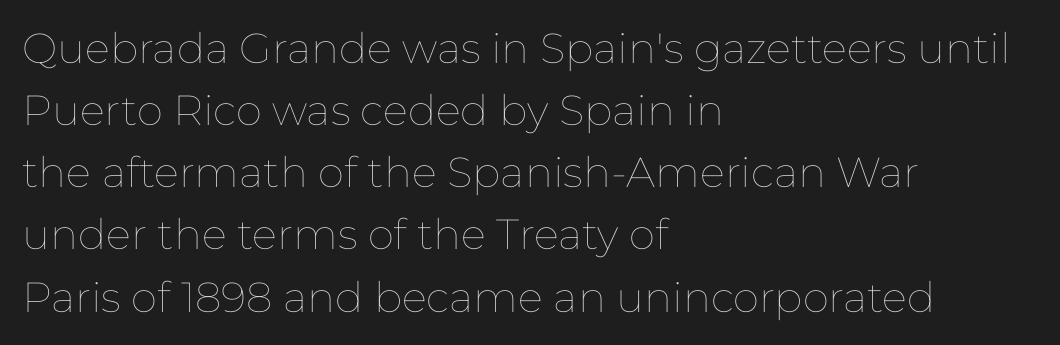
{"italic": "no", "bold": "no", "weight": "thin", "width": "normal", "stroke_contrast": "low", "x_height": "medium", "monospaced": "no", "underline": "no", "align": "left", "line_spacing": "normal", "line_spacing_ratio": 1.48, "letter_spacing": "normal", "letter_spacing_em": 0.0, "glyph_px": 42}
